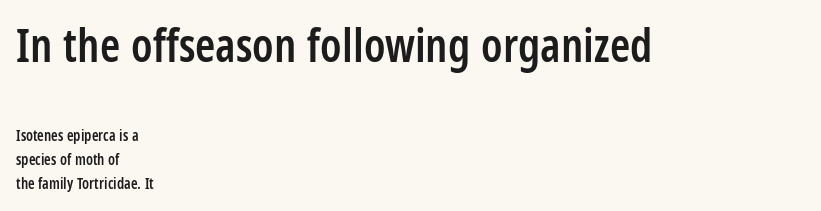
The image shows 46 px semibold, condensed sans-serif type, upright; set left-aligned, normal line spacing (1.58x), normal letter spacing, not underlined; the first (top) block is 3.07x larger; low stroke contrast and a large x-height.
